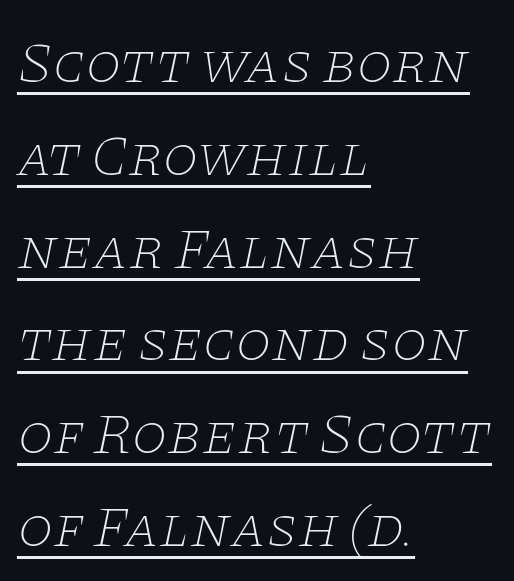
{"serif": "yes", "italic": "yes", "lean": "right", "slant_degrees": 11, "bold": "no", "weight": "thin", "width": "wide", "stroke_contrast": "low", "x_height": "large", "monospaced": "no", "underline": "yes", "align": "left", "line_spacing": "normal", "line_spacing_ratio": 1.6, "letter_spacing": "normal", "letter_spacing_em": 0.0, "glyph_px": 58}
